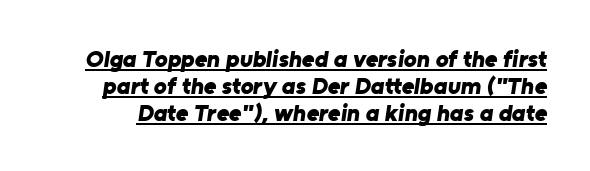
The image shows 24 px bold type; set tight line spacing (1.12x), normal letter spacing, underlined.
